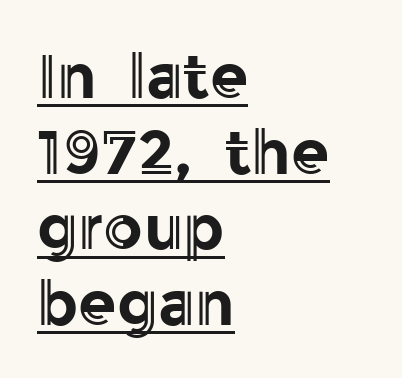
Underline: present. The rendering keeps characters at their native spacing. Short and long lines alike share a common starting point at left. Does the lettering tilt? It doesn't — this is upright.
